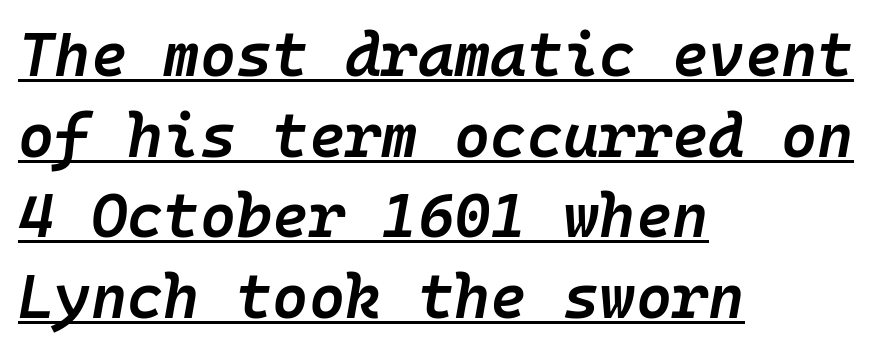
{"italic": "yes", "lean": "right", "slant_degrees": 10, "bold": "semi", "weight": "semibold", "width": "normal", "stroke_contrast": "low", "x_height": "medium", "monospaced": "yes", "underline": "yes", "align": "left", "line_spacing": "normal", "line_spacing_ratio": 1.3, "letter_spacing": "normal", "letter_spacing_em": 0.0, "glyph_px": 62}
